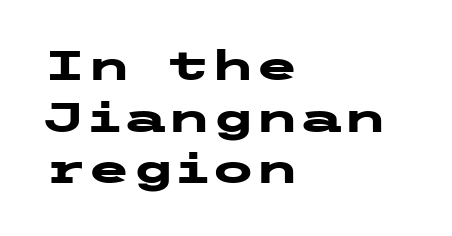
The image shows 40 px heavy, wide sans-serif type, upright; set left-aligned, normal line spacing (1.29x), normal letter spacing, not underlined; low stroke contrast and a medium x-height.
